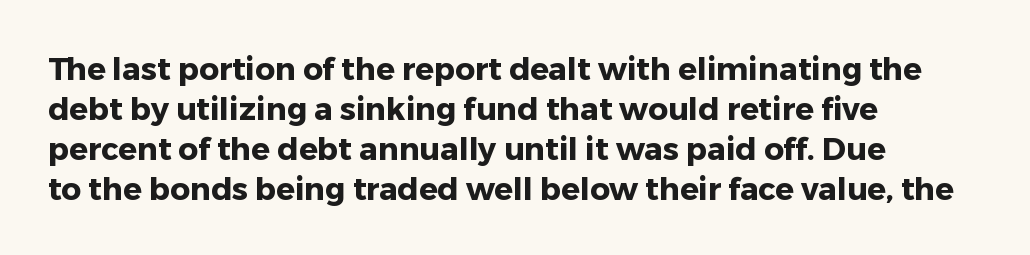
The image shows 31 px heavy sans-serif type, upright; set left-aligned, normal line spacing (1.29x), normal letter spacing, not underlined; low stroke contrast and a medium x-height.
